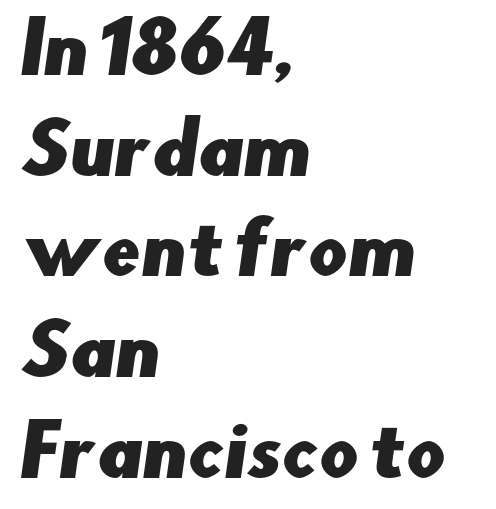
Notice how descenders clear the ascenders below comfortably — that's standard leading. Spacing verdict: proportional, widths tailored to each character. This rendering features lettering with no underline. Font category for this specimen: sans-serif.
